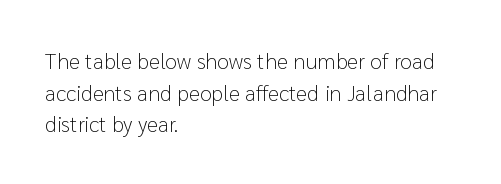
The image shows 22 px text type, upright; set left-aligned, normal line spacing (1.44x), normal letter spacing, not underlined.
